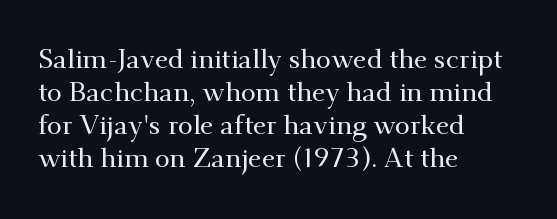
{"italic": "no", "underline": "no", "align": "left", "line_spacing_ratio": 1.22, "letter_spacing": "normal", "letter_spacing_em": 0.0, "glyph_px": 27}
